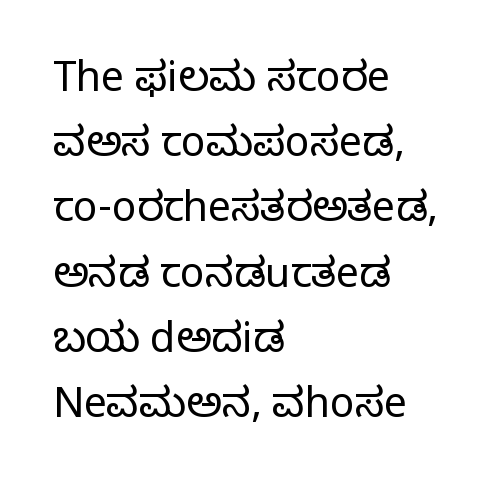
The face used here is rendered with its standard letterfit. Nobody drew a line under any word here. You could not count columns in this text — the font is proportionally spaced. This is roman type, the default non-slanted kind. The face used here is seriffed, in the tradition of book romans.
